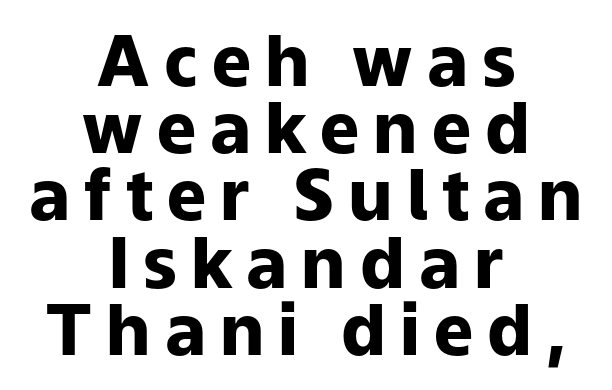
{"serif": "no", "italic": "no", "bold": "yes", "weight": "heavy", "width": "normal", "stroke_contrast": "low", "x_height": "medium", "monospaced": "no", "underline": "no", "align": "center", "line_spacing": "tight", "line_spacing_ratio": 0.96, "letter_spacing": "wide", "letter_spacing_em": 0.2, "glyph_px": 70}
